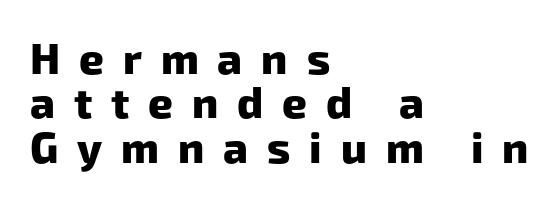
Tightly led — the rows are bunched. These lines are composed in type without serifs. Its strokes are broad and dark, the hallmark of bold type. Proportional: the letters do not fall into vertical columns. Has an underline been added? It has not.
